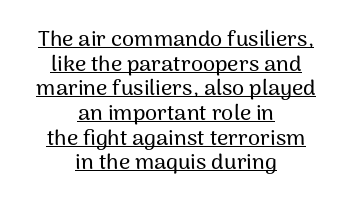
Q: Is the text italic (slanted)? A: No, it is upright.
Q: Is the text underlined? A: Yes.
Q: How is the paragraph aligned? A: Centered.
Q: Is the spacing between letters normal or unusually wide? A: Normal.
Q: Is the spacing between lines tight, normal or loose? A: Tight.
